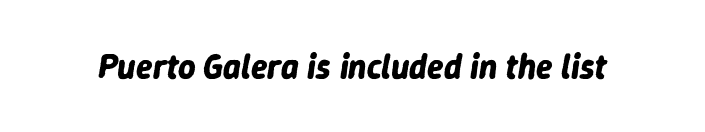
The image shows 34 px bold type, italic (leaning right); set normal letter spacing, not underlined; low stroke contrast and a medium x-height.
